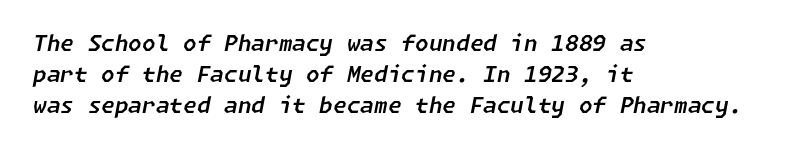
The image shows 22 px text type, italic (leaning right); set left-aligned, normal line spacing (1.41x), normal letter spacing, not underlined.
